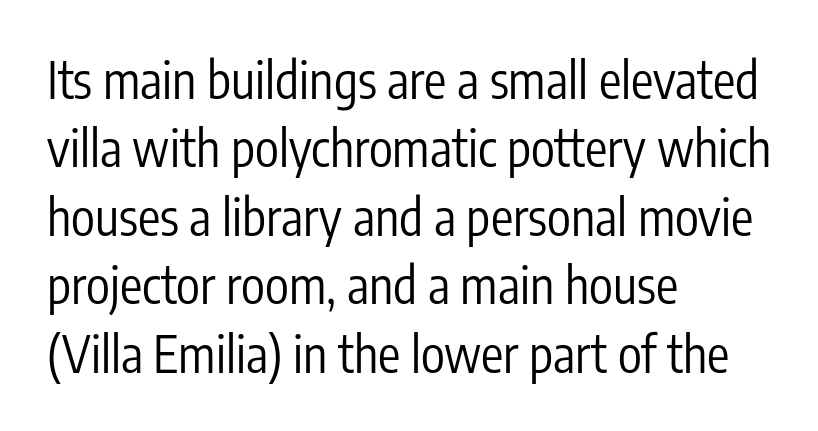
Q: Is the text bold? A: No.
Q: Is the text italic (slanted)? A: No, it is upright.
Q: Is the typeface a serif or a sans-serif typeface? A: Sans-serif.
Q: Is the text underlined? A: No.
Q: How is the paragraph aligned? A: Left-aligned.
Q: Is the spacing between letters normal or unusually wide? A: Normal.
Q: Is the spacing between lines tight, normal or loose? A: Normal.
Q: Width (condensed, normal, or wide)? A: Condensed.
Q: Stroke contrast? A: Low.
Q: x-height? A: Medium.
Q: Monospaced? A: No.
